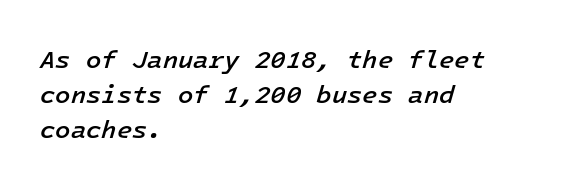
Q: Is the text bold? A: Semi-bold.
Q: Is the text italic (slanted)? A: Yes, it leans right by about 16 degrees.
Q: Is the text underlined? A: No.
Q: How is the paragraph aligned? A: Left-aligned.
Q: Is the spacing between letters normal or unusually wide? A: Normal.
Q: Is the spacing between lines tight, normal or loose? A: Normal.
